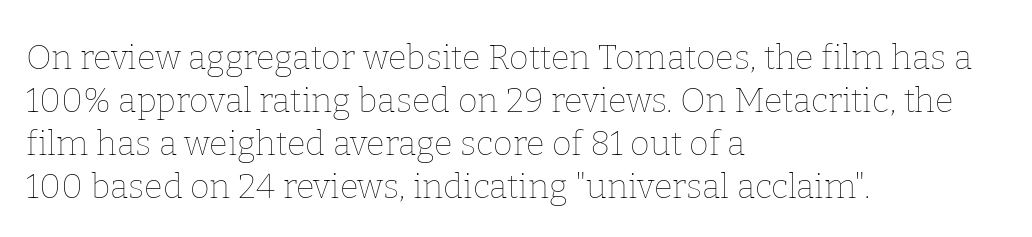
{"italic": "no", "bold": "no", "weight": "thin", "width": "normal", "stroke_contrast": "low", "x_height": "medium", "monospaced": "no", "underline": "no", "align": "left", "line_spacing": "normal", "line_spacing_ratio": 1.26, "letter_spacing": "normal", "letter_spacing_em": 0.0, "glyph_px": 34}
